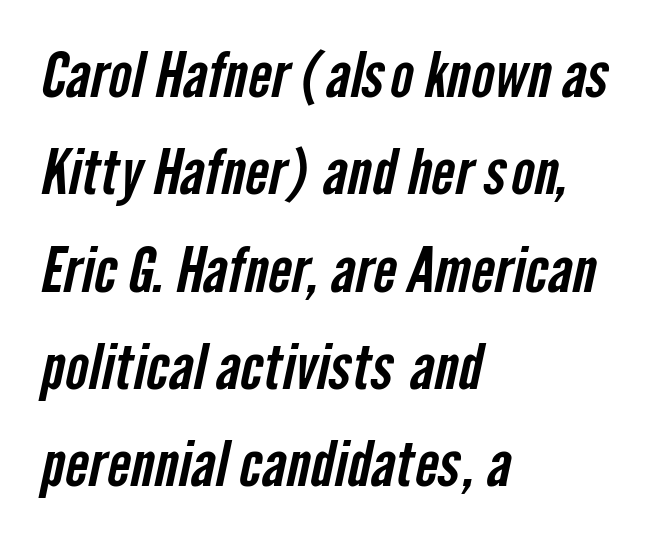
Any mark beneath the type? The region is blank. Line spacing here is normal. Character widths vary here, with narrow letters taking less room than wide ones. The gaps between neighbouring characters are ordinary and unremarkable. Note: no serifs on the glyphs.
